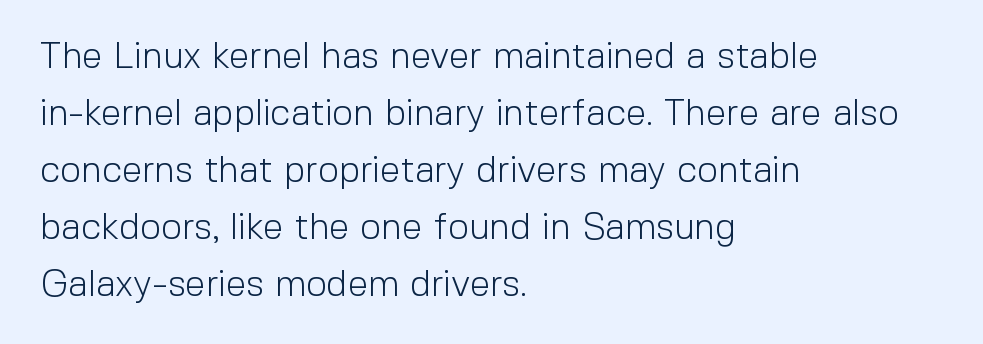
Q: Is the text bold? A: No.
Q: Is the text italic (slanted)? A: No, it is upright.
Q: Is the typeface a serif or a sans-serif typeface? A: Sans-serif.
Q: Is the text underlined? A: No.
Q: How is the paragraph aligned? A: Left-aligned.
Q: Is the spacing between letters normal or unusually wide? A: Normal.
Q: Is the spacing between lines tight, normal or loose? A: Normal.
Q: Width (condensed, normal, or wide)? A: Normal.
Q: x-height? A: Medium.
Q: Monospaced? A: No.
